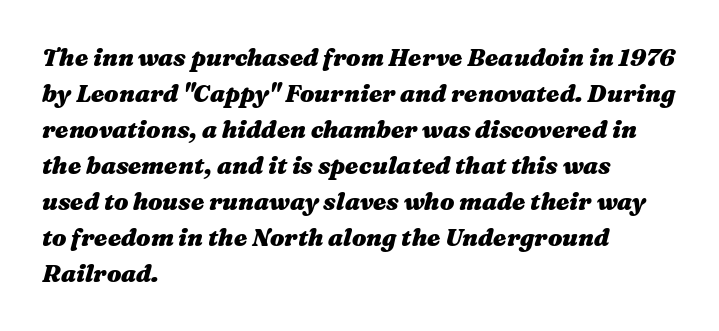
Q: Is the text bold? A: Yes.
Q: Is the text italic (slanted)? A: Yes, it leans right by about 16 degrees.
Q: Is the text underlined? A: No.
Q: How is the paragraph aligned? A: Left-aligned.
Q: Is the spacing between letters normal or unusually wide? A: Normal.
Q: Is the spacing between lines tight, normal or loose? A: Normal.
